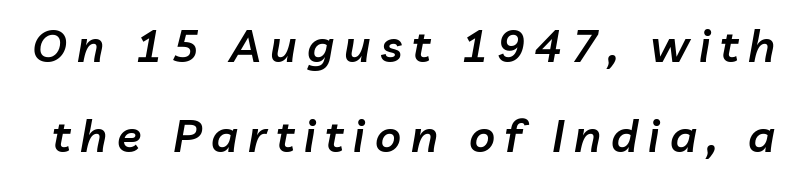
The image shows 45 px semibold type, italic (leaning right); set loose line spacing (2.01x), unusually wide letter spacing (+0.22 em), not underlined; low stroke contrast and a medium x-height.
